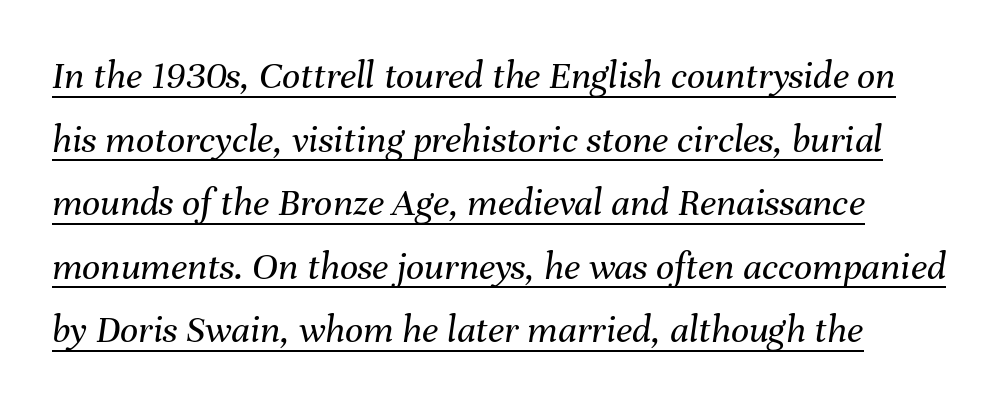
The image shows 40 px regular-weight type, italic (leaning right); set left-aligned, normal line spacing (1.59x), normal letter spacing, underlined; medium stroke contrast and a medium x-height.
